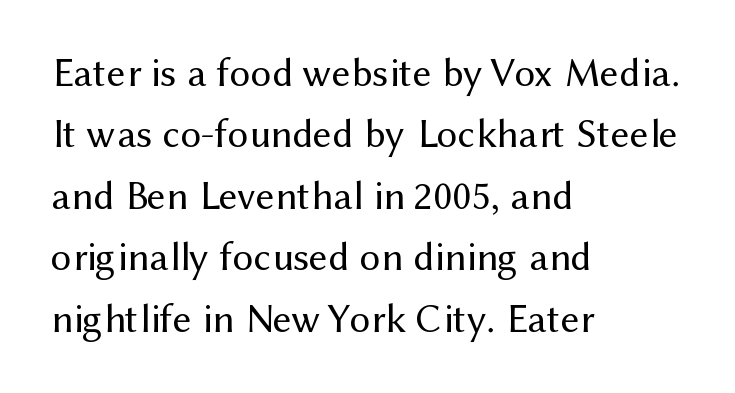
Q: Is the text bold? A: No.
Q: Is the text italic (slanted)? A: No, it is upright.
Q: Is the typeface a serif or a sans-serif typeface? A: Sans-serif.
Q: Is the text underlined? A: No.
Q: How is the paragraph aligned? A: Left-aligned.
Q: Is the spacing between letters normal or unusually wide? A: Normal.
Q: Is the spacing between lines tight, normal or loose? A: Normal.
Q: Width (condensed, normal, or wide)? A: Normal.
Q: Stroke contrast? A: Medium.
Q: x-height? A: Medium.
Q: Monospaced? A: No.
